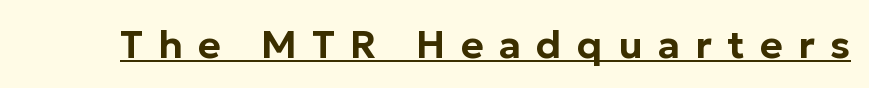
{"serif": "no", "italic": "no", "width": "normal", "stroke_contrast": "low", "x_height": "medium", "monospaced": "no", "underline": "yes", "letter_spacing": "wide", "letter_spacing_em": 0.39, "glyph_px": 39}
